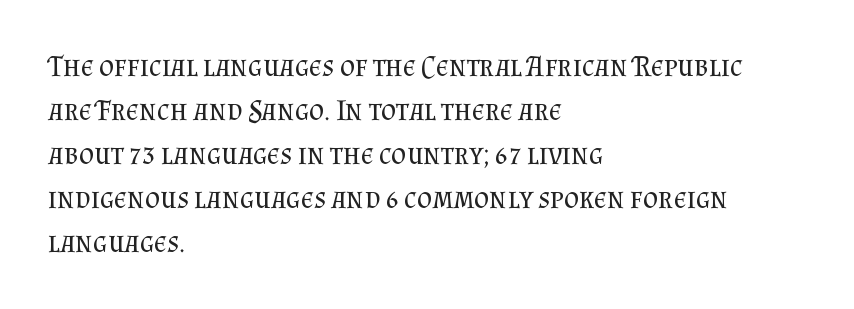
Q: Is the text bold? A: No.
Q: Is the text italic (slanted)? A: No, it is upright.
Q: Is the typeface a serif or a sans-serif typeface? A: Serif.
Q: Is the text underlined? A: No.
Q: How is the paragraph aligned? A: Left-aligned.
Q: Is the spacing between letters normal or unusually wide? A: Normal.
Q: Is the spacing between lines tight, normal or loose? A: Normal.
Q: Width (condensed, normal, or wide)? A: Normal.
Q: Stroke contrast? A: Medium.
Q: x-height? A: Small.
Q: Monospaced? A: No.
